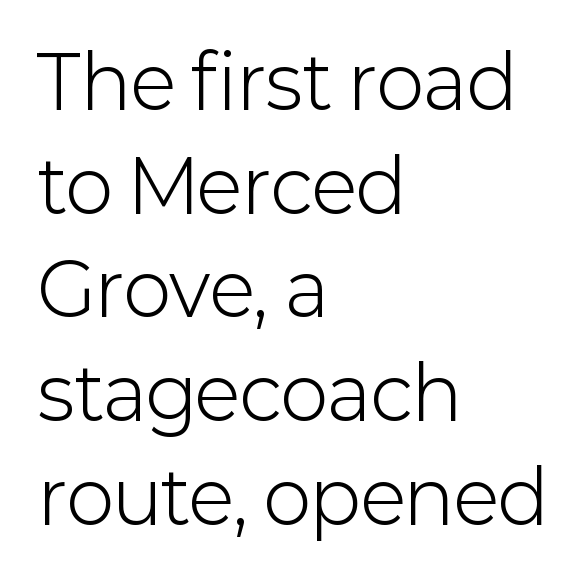
Unlike italic type, these characters show no tilt at all. This sample has the flowing, uneven cadence of proportional lettering. The letters look calm and open, with moderate or lighter stems. Interline gaps are of average width in this sample. Casual observation: everything's shoved over to the left. Nothing unusual about the tracking: characters are spaced as the font intends.
